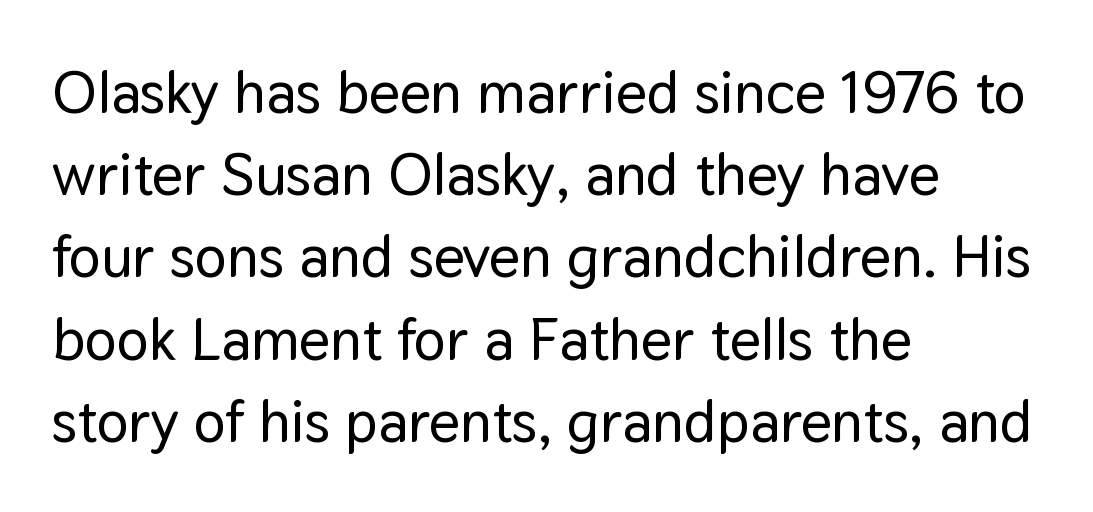
The image shows 60 px sans-serif type, upright; set left-aligned, normal line spacing (1.37x), normal letter spacing, not underlined; low stroke contrast and a medium x-height.
